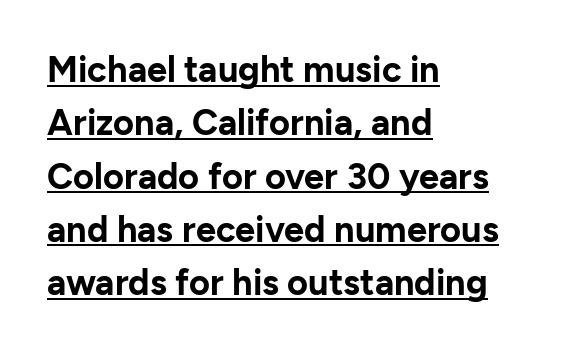
The image shows 36 px bold sans-serif type, upright; set left-aligned, normal line spacing (1.48x), normal letter spacing, underlined; low stroke contrast and a medium x-height.
